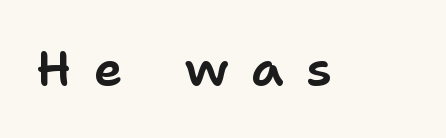
{"serif": "no", "italic": "no", "width": "normal", "stroke_contrast": "low", "x_height": "medium", "monospaced": "no", "underline": "no", "letter_spacing": "wide", "letter_spacing_em": 0.46, "glyph_px": 49}
